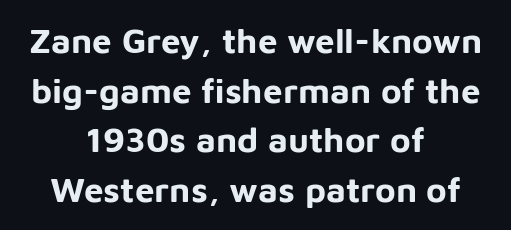
Q: Is the text bold? A: Yes.
Q: Is the text italic (slanted)? A: No, it is upright.
Q: Is the typeface a serif or a sans-serif typeface? A: Sans-serif.
Q: Is the text underlined? A: No.
Q: How is the paragraph aligned? A: Centered.
Q: Is the spacing between letters normal or unusually wide? A: Normal.
Q: Is the spacing between lines tight, normal or loose? A: Normal.
Q: Width (condensed, normal, or wide)? A: Normal.
Q: Stroke contrast? A: Low.
Q: x-height? A: Medium.
Q: Monospaced? A: No.
